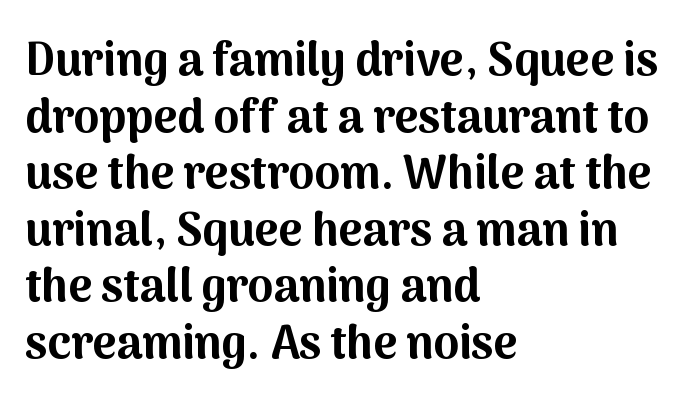
{"serif": "no", "italic": "no", "bold": "yes", "weight": "bold", "width": "normal", "stroke_contrast": "medium", "x_height": "medium", "monospaced": "no", "underline": "no", "align": "left", "line_spacing_ratio": 1.23, "letter_spacing": "normal", "letter_spacing_em": 0.0, "glyph_px": 46}
